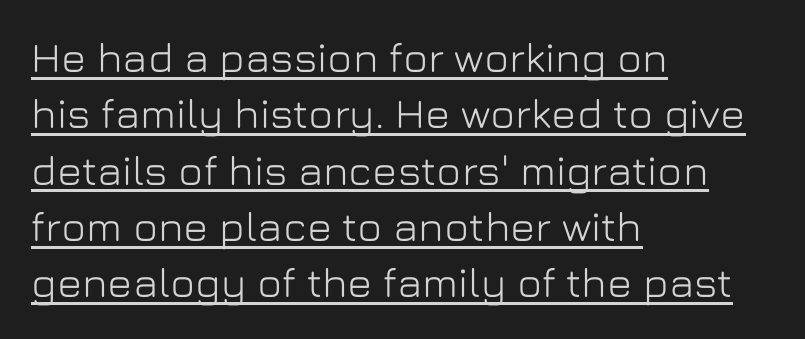
{"serif": "no", "italic": "no", "width": "normal", "stroke_contrast": "low", "x_height": "medium", "monospaced": "no", "underline": "yes", "align": "left", "line_spacing": "normal", "line_spacing_ratio": 1.34, "letter_spacing": "normal", "letter_spacing_em": 0.0, "glyph_px": 42}
